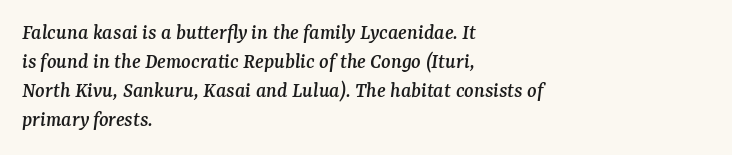
{"italic": "yes", "lean": "right", "slant_degrees": 7, "underline": "no", "align": "left", "line_spacing": "normal", "line_spacing_ratio": 1.32, "letter_spacing": "normal", "letter_spacing_em": 0.0, "glyph_px": 22}
